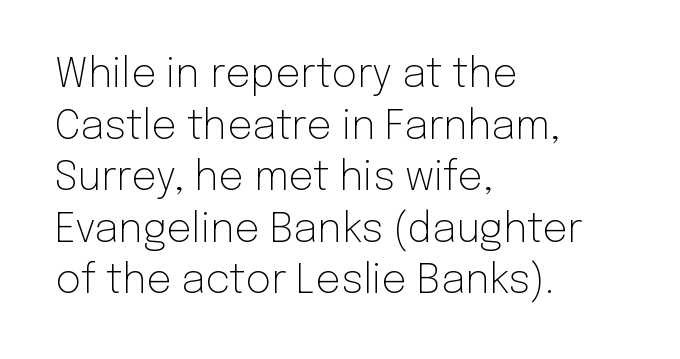
Q: Is the text bold? A: No.
Q: Is the text italic (slanted)? A: No, it is upright.
Q: Is the typeface a serif or a sans-serif typeface? A: Sans-serif.
Q: Is the text underlined? A: No.
Q: How is the paragraph aligned? A: Left-aligned.
Q: Is the spacing between letters normal or unusually wide? A: Normal.
Q: Is the spacing between lines tight, normal or loose? A: Normal.
Q: Width (condensed, normal, or wide)? A: Normal.
Q: Stroke contrast? A: Low.
Q: x-height? A: Medium.
Q: Monospaced? A: No.
